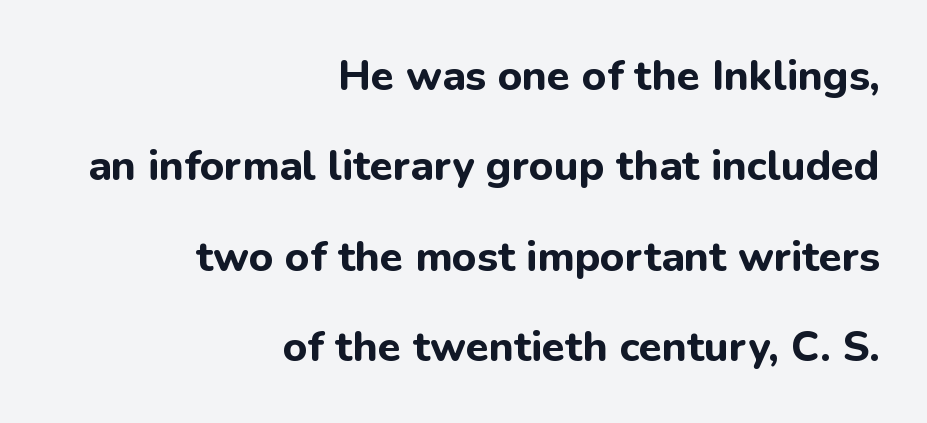
This sample trades compactness for vertical openness between lines. Plain, unruled lines of type. All the whitespace from short lines collects on the left. Varying glyph widths throughout — classic text-font behaviour.
